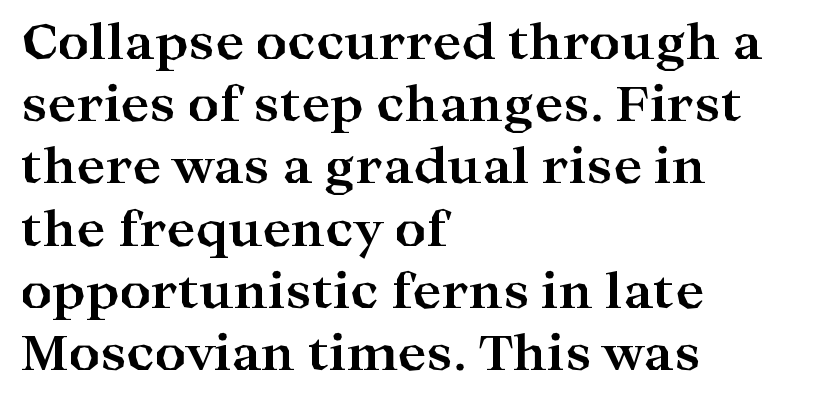
Q: Is the text bold? A: Yes.
Q: Is the text italic (slanted)? A: No, it is upright.
Q: Is the typeface a serif or a sans-serif typeface? A: Serif.
Q: Is the text underlined? A: No.
Q: How is the paragraph aligned? A: Left-aligned.
Q: Is the spacing between letters normal or unusually wide? A: Normal.
Q: Is the spacing between lines tight, normal or loose? A: Normal.
Q: Width (condensed, normal, or wide)? A: Wide.
Q: Stroke contrast? A: High.
Q: x-height? A: Medium.
Q: Monospaced? A: No.
